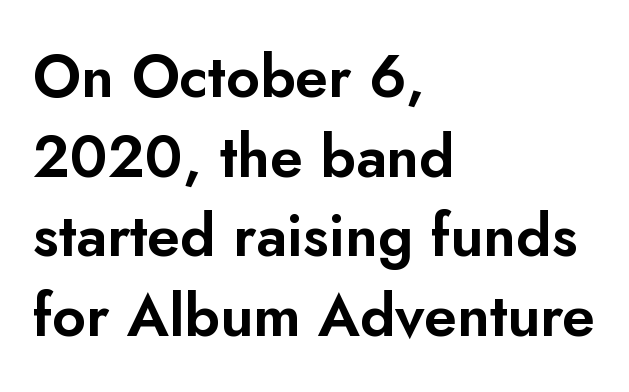
Q: Is the text italic (slanted)? A: No, it is upright.
Q: Is the typeface a serif or a sans-serif typeface? A: Sans-serif.
Q: Is the text underlined? A: No.
Q: How is the paragraph aligned? A: Left-aligned.
Q: Is the spacing between letters normal or unusually wide? A: Normal.
Q: Is the spacing between lines tight, normal or loose? A: Normal.
Q: Width (condensed, normal, or wide)? A: Normal.
Q: Stroke contrast? A: Low.
Q: x-height? A: Small.
Q: Monospaced? A: No.
